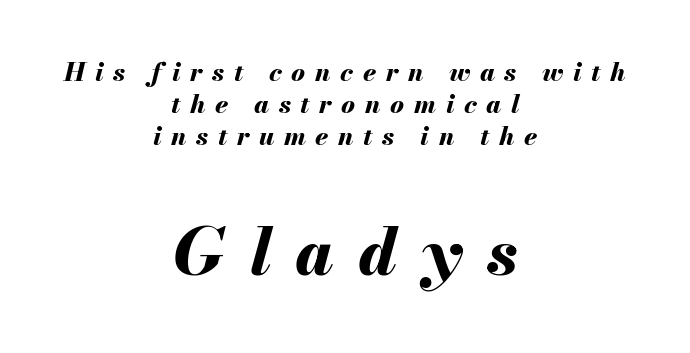
The image shows 66 px bold type, italic (leaning right); set centered, line spacing 1.23x, unusually wide letter spacing (+0.37 em), not underlined; the second (bottom) block is 2.54x larger; medium stroke contrast and a small x-height.
